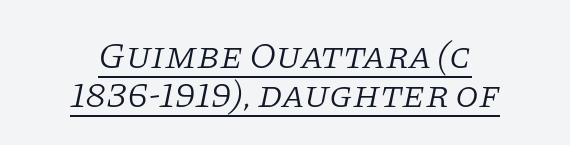
Would a proofreader flag this as italicized? Yes. Which margin do the lines hug? Neither — every line sits in the middle. Tracking here is standard; glyphs follow each other at the usual distance. This rendering features underlined lettering. You can tell from the footed stems that serif type was used.
